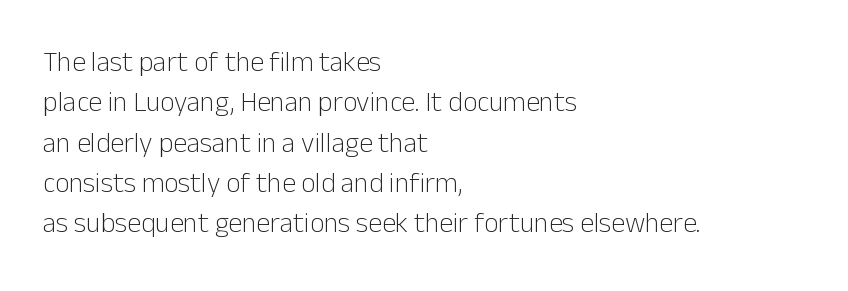
Q: Is the text bold? A: No.
Q: Is the text italic (slanted)? A: No, it is upright.
Q: Is the typeface a serif or a sans-serif typeface? A: Sans-serif.
Q: Is the text underlined? A: No.
Q: How is the paragraph aligned? A: Left-aligned.
Q: Is the spacing between letters normal or unusually wide? A: Normal.
Q: Is the spacing between lines tight, normal or loose? A: Normal.
Q: Width (condensed, normal, or wide)? A: Normal.
Q: Stroke contrast? A: Low.
Q: x-height? A: Medium.
Q: Monospaced? A: No.
